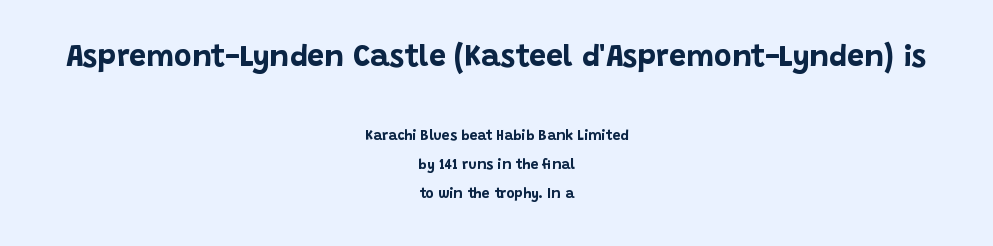
The image shows 30 px bold sans-serif type, upright; set centered, loose line spacing (2.05x), normal letter spacing, not underlined; the first (top) block is 2.14x larger; low stroke contrast and a large x-height.
